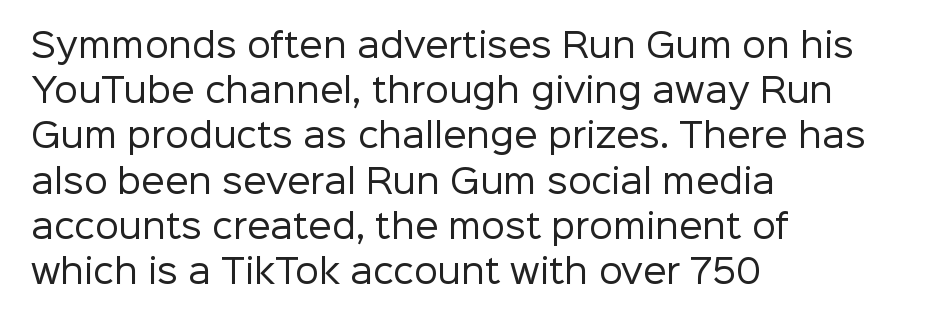
{"serif": "no", "italic": "no", "bold": "no", "weight": "regular", "width": "normal", "stroke_contrast": "low", "x_height": "medium", "monospaced": "no", "underline": "no", "align": "left", "line_spacing": "normal", "line_spacing_ratio": 1.37, "letter_spacing": "normal", "letter_spacing_em": 0.0, "glyph_px": 33}
